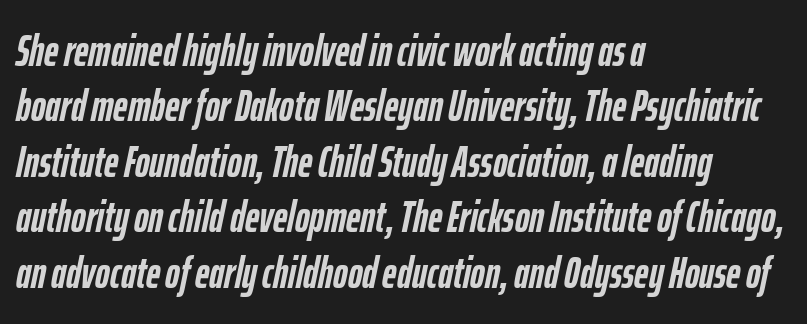
Q: Is the text bold? A: Yes.
Q: Is the text italic (slanted)? A: Yes, it leans right by about 12 degrees.
Q: Is the text underlined? A: No.
Q: How is the paragraph aligned? A: Left-aligned.
Q: Is the spacing between letters normal or unusually wide? A: Normal.
Q: Is the spacing between lines tight, normal or loose? A: Normal.
Q: Width (condensed, normal, or wide)? A: Condensed.
Q: Stroke contrast? A: Low.
Q: x-height? A: Medium.
Q: Monospaced? A: No.
